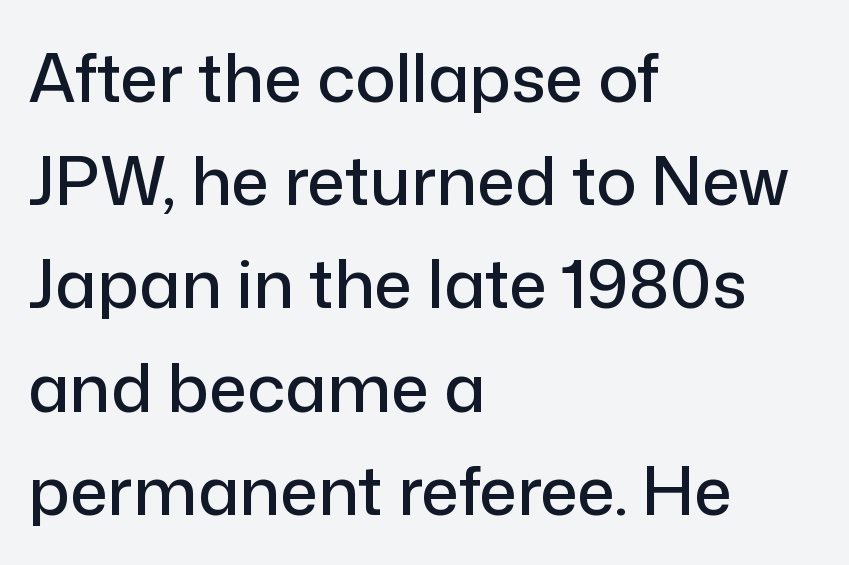
{"serif": "no", "italic": "no", "width": "normal", "stroke_contrast": "low", "x_height": "medium", "monospaced": "no", "underline": "no", "align": "left", "line_spacing": "normal", "line_spacing_ratio": 1.54, "letter_spacing": "normal", "letter_spacing_em": 0.0, "glyph_px": 67}
